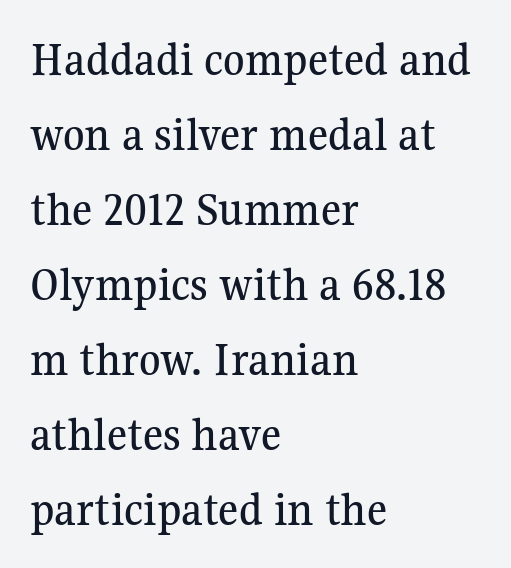
The image shows 49 px serif type, upright; set left-aligned, normal line spacing (1.53x), normal letter spacing, not underlined; medium stroke contrast and a medium x-height.
